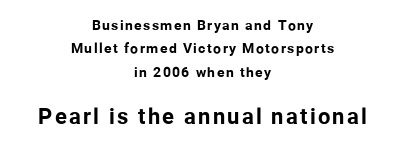
{"italic": "no", "bold": "yes", "underline": "no", "align": "center", "line_spacing": "normal", "line_spacing_ratio": 1.67, "larger_block": "second", "size_ratio": 1.57, "glyph_px": 22}
